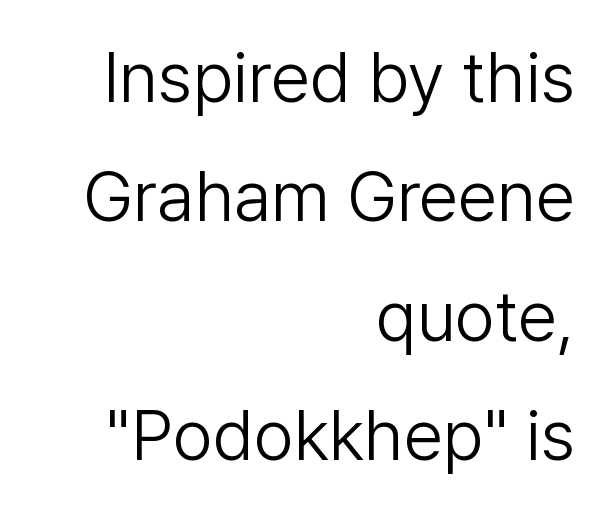
Q: Is the text bold? A: No.
Q: Is the text italic (slanted)? A: No, it is upright.
Q: Is the typeface a serif or a sans-serif typeface? A: Sans-serif.
Q: Is the text underlined? A: No.
Q: How is the paragraph aligned? A: Right-aligned.
Q: Is the spacing between letters normal or unusually wide? A: Normal.
Q: Is the spacing between lines tight, normal or loose? A: Normal.
Q: Width (condensed, normal, or wide)? A: Normal.
Q: Stroke contrast? A: Low.
Q: x-height? A: Medium.
Q: Monospaced? A: No.
